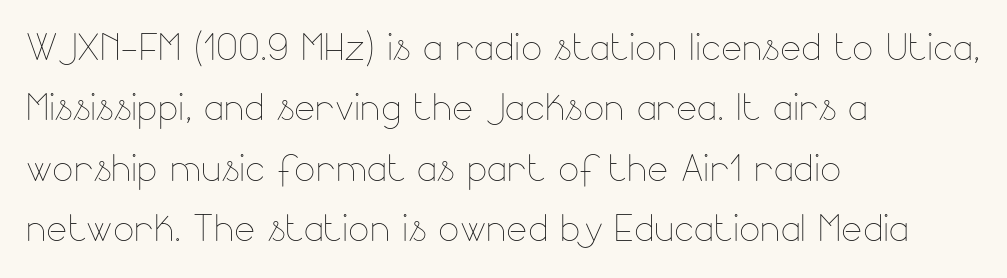
The strokes carry an ordinary text weight at most. Each word holds together tightly as a unit, with standard inter-letter gaps. Think of a printed novel: that variable character pitch is what you see here. Has an underline been added? It has not. Every row of glyphs begins at an identical x-position on the left. Quick note: not italic, upright.
